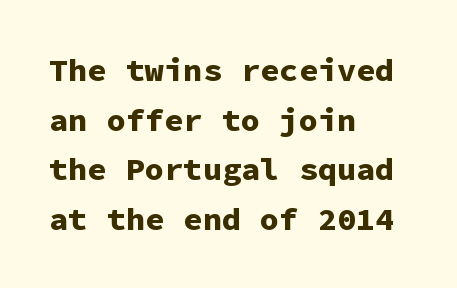
{"serif": "no", "italic": "no", "bold": "yes", "weight": "bold", "width": "normal", "stroke_contrast": "low", "x_height": "medium", "monospaced": "yes", "underline": "no", "align": "left", "line_spacing": "normal", "line_spacing_ratio": 1.55, "letter_spacing": "normal", "letter_spacing_em": 0.0, "glyph_px": 32}
